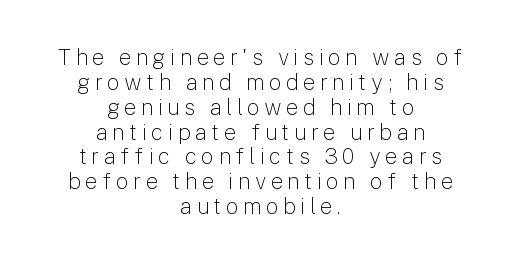
Q: Is the text bold? A: No.
Q: Is the text italic (slanted)? A: No, it is upright.
Q: Is the text underlined? A: No.
Q: How is the paragraph aligned? A: Centered.
Q: Is the spacing between letters normal or unusually wide? A: Unusually wide.
Q: Is the spacing between lines tight, normal or loose? A: Tight.
